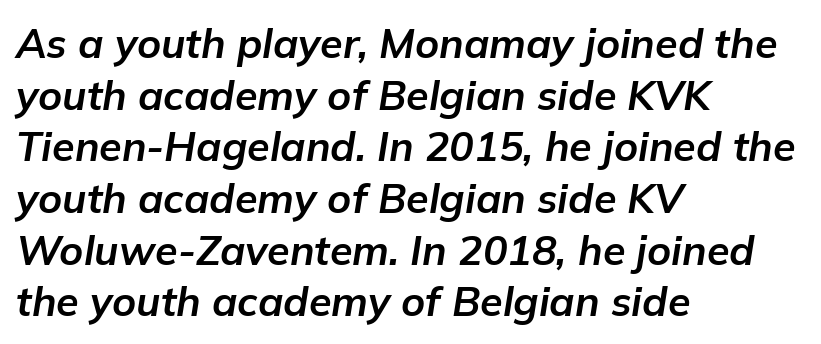
The image shows 41 px bold type, italic (leaning right); set left-aligned, normal line spacing (1.26x), normal letter spacing, not underlined; low stroke contrast and a medium x-height.
